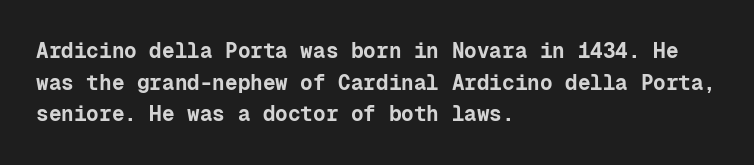
Q: Is the text bold? A: Yes.
Q: Is the text italic (slanted)? A: No, it is upright.
Q: Is the text underlined? A: No.
Q: How is the paragraph aligned? A: Left-aligned.
Q: Is the spacing between letters normal or unusually wide? A: Normal.
Q: Is the spacing between lines tight, normal or loose? A: Normal.
